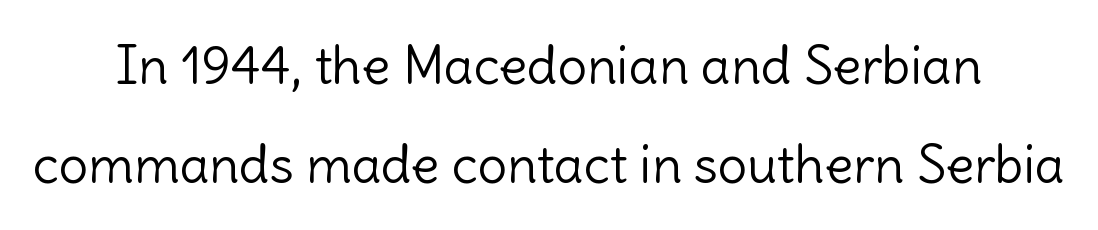
Quick note: underline off. You could not count columns in this text — the font is proportionally spaced. Unlike a traditional serif, this face leaves its strokes unadorned. This block would shrink considerably if given ordinary leading; it's expanded now. The typeface has the unassuming heft of standard copy or less.
